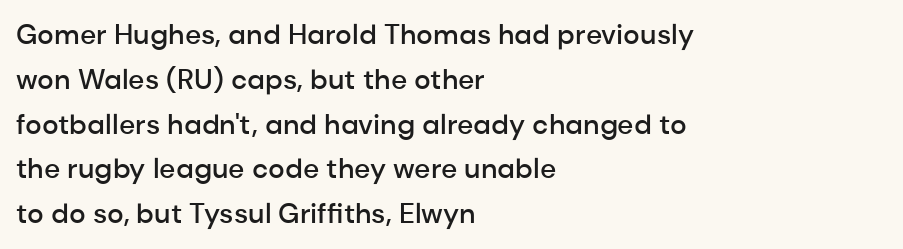
{"serif": "no", "italic": "no", "bold": "semi", "weight": "semibold", "width": "normal", "stroke_contrast": "low", "x_height": "medium", "monospaced": "no", "underline": "no", "align": "left", "line_spacing": "normal", "line_spacing_ratio": 1.6, "letter_spacing": "normal", "letter_spacing_em": 0.0, "glyph_px": 28}
